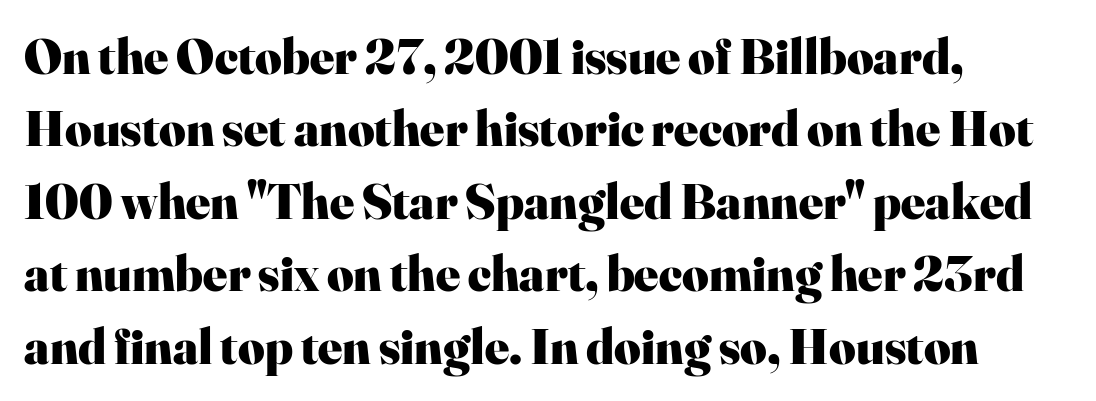
Q: Is the text bold? A: Yes.
Q: Is the text italic (slanted)? A: No, it is upright.
Q: Is the typeface a serif or a sans-serif typeface? A: Serif.
Q: Is the text underlined? A: No.
Q: How is the paragraph aligned? A: Left-aligned.
Q: Is the spacing between letters normal or unusually wide? A: Normal.
Q: Is the spacing between lines tight, normal or loose? A: Normal.
Q: Width (condensed, normal, or wide)? A: Normal.
Q: Stroke contrast? A: High.
Q: x-height? A: Small.
Q: Monospaced? A: No.
